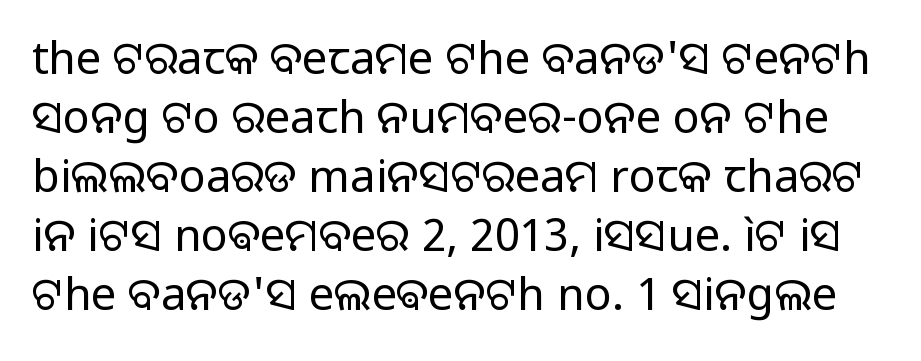
{"serif": "no", "italic": "no", "bold": "no", "weight": "regular", "width": "normal", "stroke_contrast": "low", "x_height": "medium", "monospaced": "no", "underline": "no", "line_spacing": "normal", "line_spacing_ratio": 1.31, "letter_spacing": "normal", "letter_spacing_em": 0.0, "glyph_px": 45}
